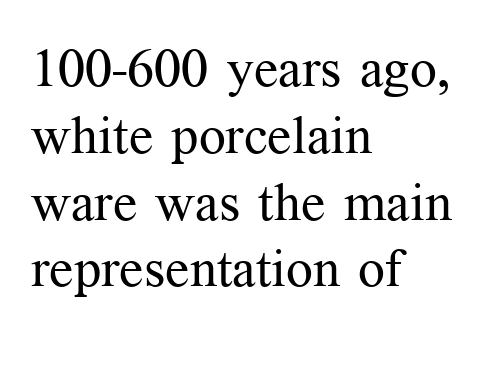
The image shows 53 px regular-weight serif type, upright; set left-aligned, normal line spacing (1.26x), normal letter spacing, not underlined; medium stroke contrast and a medium x-height.
